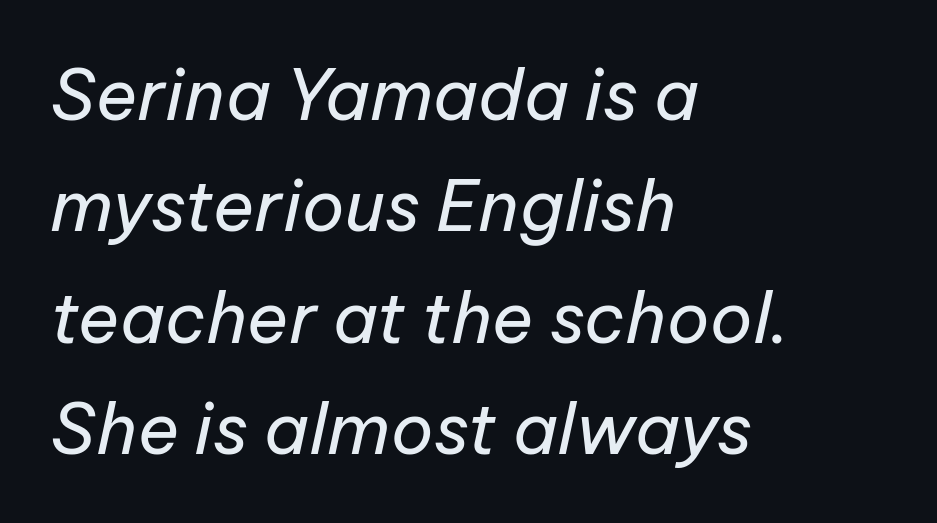
Leading matches the norm, producing a regular column. Words appear dense and cohesive because spacing is normal. Descenders hang freely into open space. Is this a heavy cut? Hardly; it is regular or lighter.
